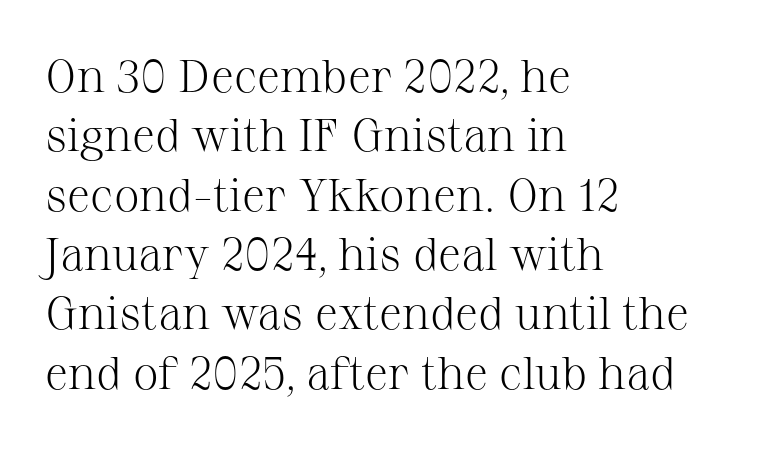
The image shows 46 px light serif type, upright; set left-aligned, normal line spacing (1.29x), normal letter spacing, not underlined; medium stroke contrast and a medium x-height.
